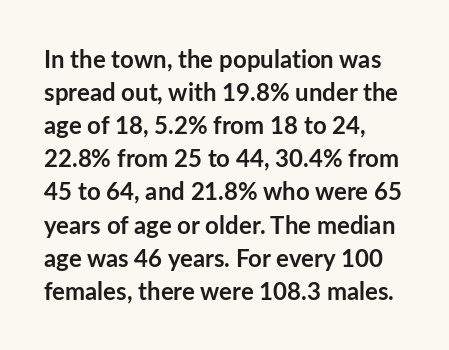
{"italic": "no", "bold": "yes", "underline": "no", "align": "left", "line_spacing": "normal", "line_spacing_ratio": 1.38, "letter_spacing": "normal", "letter_spacing_em": 0.0, "glyph_px": 24}
